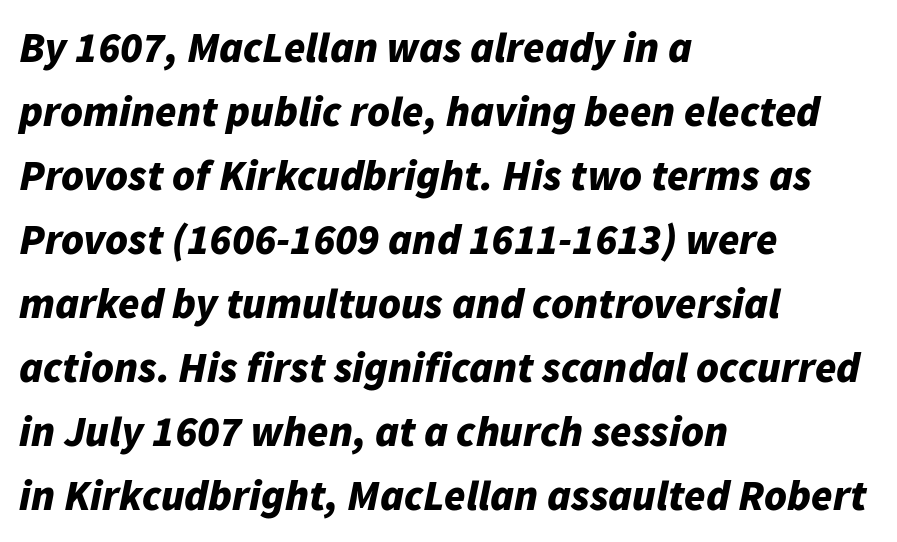
Q: Is the text bold? A: Yes.
Q: Is the text italic (slanted)? A: Yes, it leans right by about 11 degrees.
Q: Is the text underlined? A: No.
Q: How is the paragraph aligned? A: Left-aligned.
Q: Is the spacing between letters normal or unusually wide? A: Normal.
Q: Is the spacing between lines tight, normal or loose? A: Normal.
Q: Width (condensed, normal, or wide)? A: Normal.
Q: Stroke contrast? A: Low.
Q: x-height? A: Medium.
Q: Monospaced? A: No.
